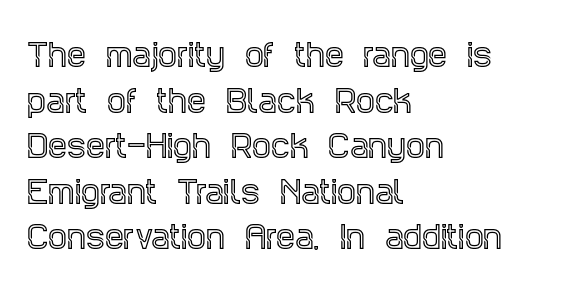
{"serif": "yes", "italic": "no", "width": "condensed", "x_height": "large", "monospaced": "no", "underline": "no", "align": "left", "line_spacing": "normal", "line_spacing_ratio": 1.52, "letter_spacing": "normal", "letter_spacing_em": 0.0, "glyph_px": 30}
